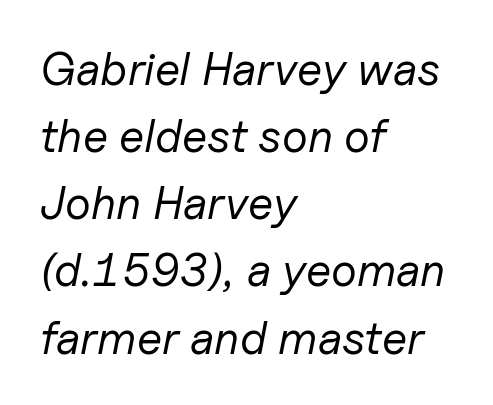
{"italic": "yes", "lean": "right", "slant_degrees": 11, "bold": "no", "weight": "regular", "width": "normal", "stroke_contrast": "low", "x_height": "medium", "monospaced": "no", "underline": "no", "align": "left", "line_spacing": "normal", "line_spacing_ratio": 1.46, "letter_spacing": "normal", "letter_spacing_em": 0.0, "glyph_px": 46}
